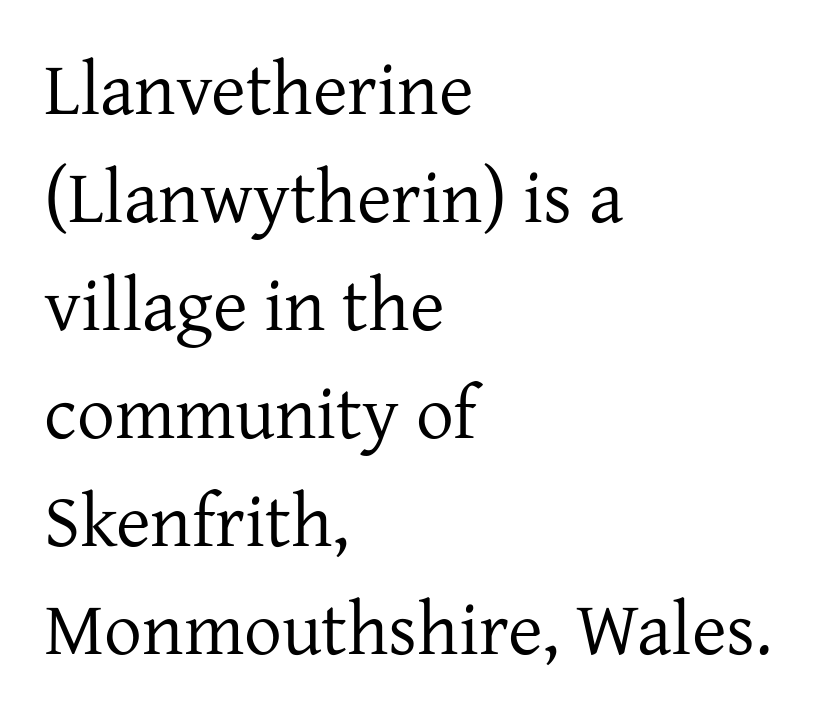
Q: Is the text bold? A: No.
Q: Is the text italic (slanted)? A: No, it is upright.
Q: Is the typeface a serif or a sans-serif typeface? A: Serif.
Q: Is the text underlined? A: No.
Q: How is the paragraph aligned? A: Left-aligned.
Q: Is the spacing between letters normal or unusually wide? A: Normal.
Q: Is the spacing between lines tight, normal or loose? A: Normal.
Q: Width (condensed, normal, or wide)? A: Normal.
Q: Stroke contrast? A: Low.
Q: x-height? A: Medium.
Q: Monospaced? A: No.
